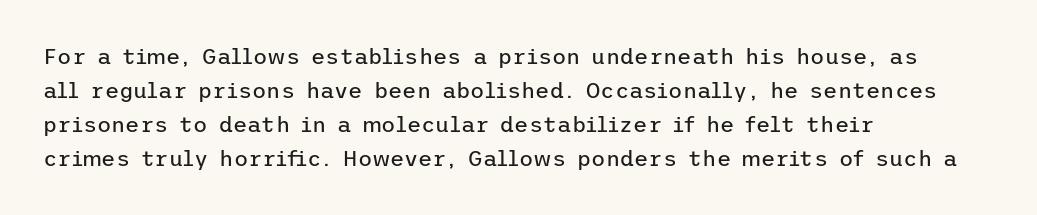
Caption: multi-line text, flush left, ragged right. Rendered with straight, roman letterforms. Beneath every word, the page is bare. Weight: not bold — regular or lighter. Nobody touched the tracking dial on this one. Vertically, the passage feels balanced, rows spaced as you'd expect.
